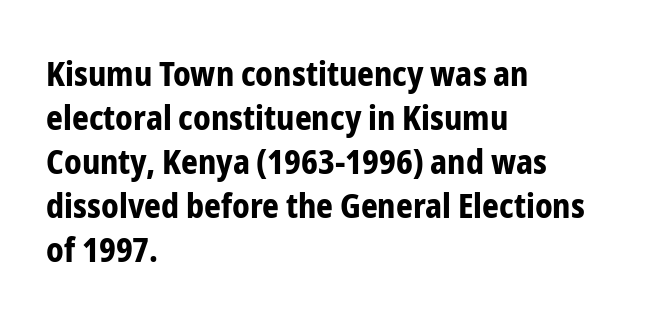
This is roman type, the default non-slanted kind. The letters advance in unequal steps, a hallmark of proportional type. I'd call this a sans setting — the letters go barefoot. The space between consecutive lines is moderate. Check the space under the baseline: it is left empty.
